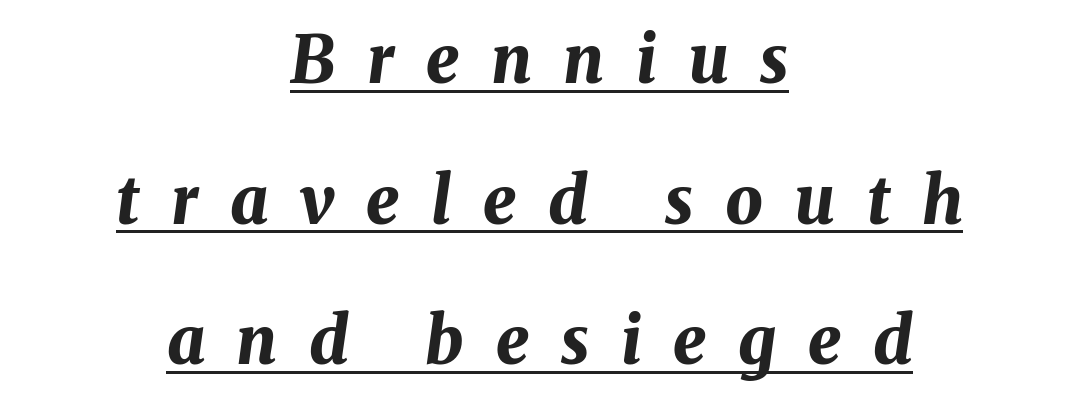
Q: Is the text bold? A: Yes.
Q: Is the text italic (slanted)? A: Yes, it leans right by about 8 degrees.
Q: Is the text underlined? A: Yes.
Q: How is the paragraph aligned? A: Centered.
Q: Is the spacing between letters normal or unusually wide? A: Unusually wide.
Q: Is the spacing between lines tight, normal or loose? A: Loose.
Q: Width (condensed, normal, or wide)? A: Normal.
Q: Stroke contrast? A: Medium.
Q: x-height? A: Medium.
Q: Monospaced? A: No.
